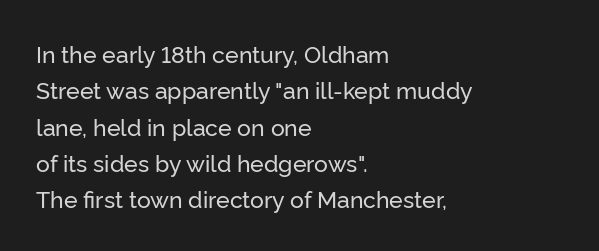
{"italic": "no", "underline": "no", "align": "left", "line_spacing": "normal", "line_spacing_ratio": 1.58, "letter_spacing": "normal", "letter_spacing_em": 0.0, "glyph_px": 23}
